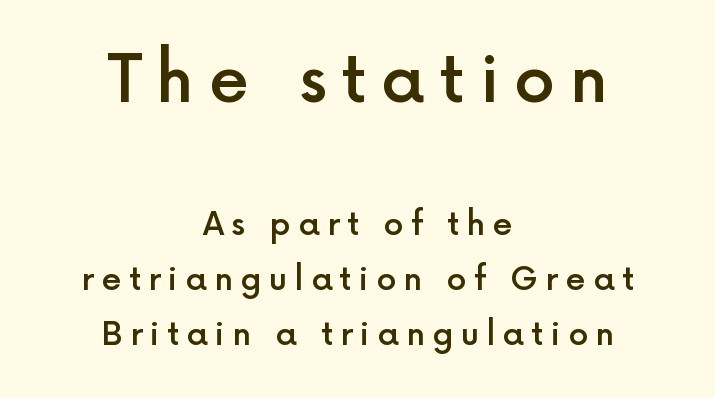
{"serif": "no", "italic": "no", "bold": "semi", "weight": "semibold", "width": "normal", "x_height": "medium", "monospaced": "no", "underline": "no", "align": "center", "line_spacing_ratio": 1.71, "letter_spacing": "wide", "letter_spacing_em": 0.23, "larger_block": "first", "size_ratio": 2.03, "glyph_px": 65}
